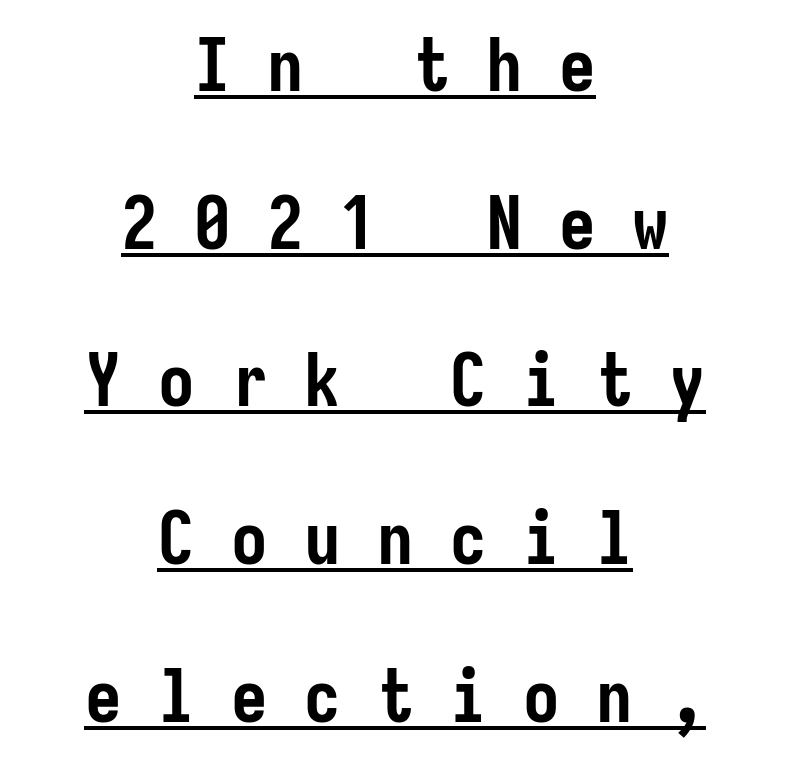
{"serif": "no", "italic": "no", "bold": "yes", "weight": "semibold", "width": "condensed", "stroke_contrast": "low", "x_height": "medium", "underline": "yes", "align": "center", "line_spacing": "loose", "line_spacing_ratio": 2.16, "letter_spacing": "wide", "letter_spacing_em": 0.5, "glyph_px": 73}
